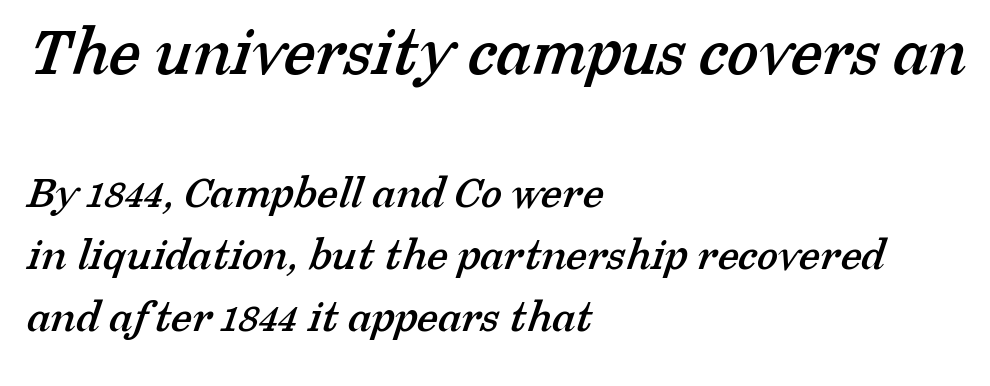
The image shows 72 px serif type; set left-aligned, normal line spacing (1.29x), normal letter spacing, not underlined; the first (top) block is 1.5x larger; low stroke contrast and a medium x-height.
